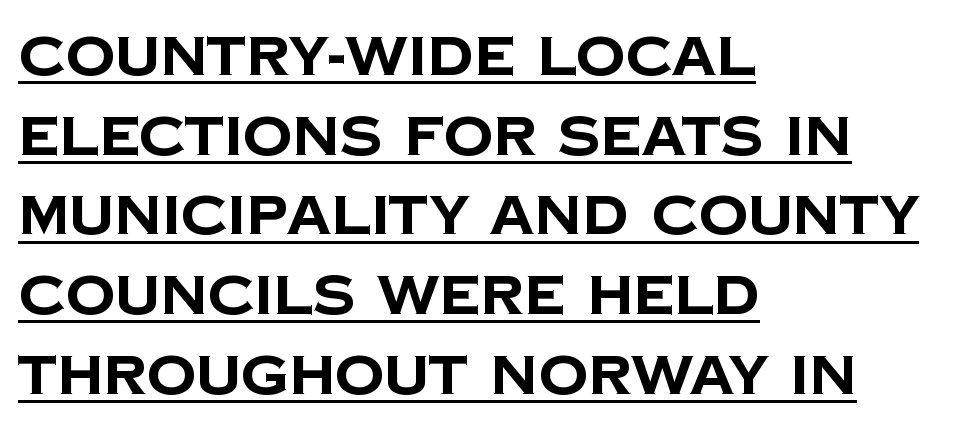
{"serif": "no", "bold": "yes", "weight": "bold", "width": "normal", "stroke_contrast": "low", "x_height": "large", "monospaced": "no", "underline": "yes", "align": "left", "line_spacing": "normal", "line_spacing_ratio": 1.45, "letter_spacing": "normal", "letter_spacing_em": 0.0, "glyph_px": 55}
